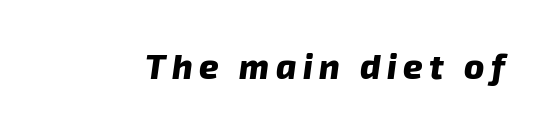
Q: Is the text bold? A: Yes.
Q: Is the text italic (slanted)? A: Yes, it leans right by about 8 degrees.
Q: Is the text underlined? A: No.
Q: Width (condensed, normal, or wide)? A: Normal.
Q: Stroke contrast? A: Low.
Q: x-height? A: Medium.
Q: Monospaced? A: No.
